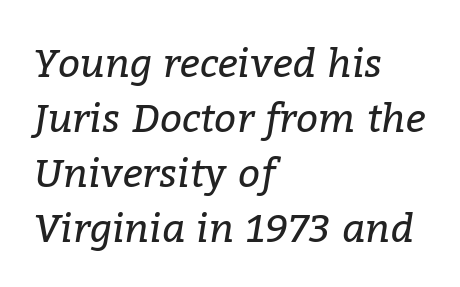
{"serif": "yes", "italic": "yes", "lean": "right", "slant_degrees": 9, "bold": "no", "weight": "regular", "width": "normal", "stroke_contrast": "low", "x_height": "medium", "monospaced": "no", "underline": "no", "align": "left", "line_spacing": "normal", "line_spacing_ratio": 1.41, "letter_spacing": "normal", "letter_spacing_em": 0.0, "glyph_px": 39}
